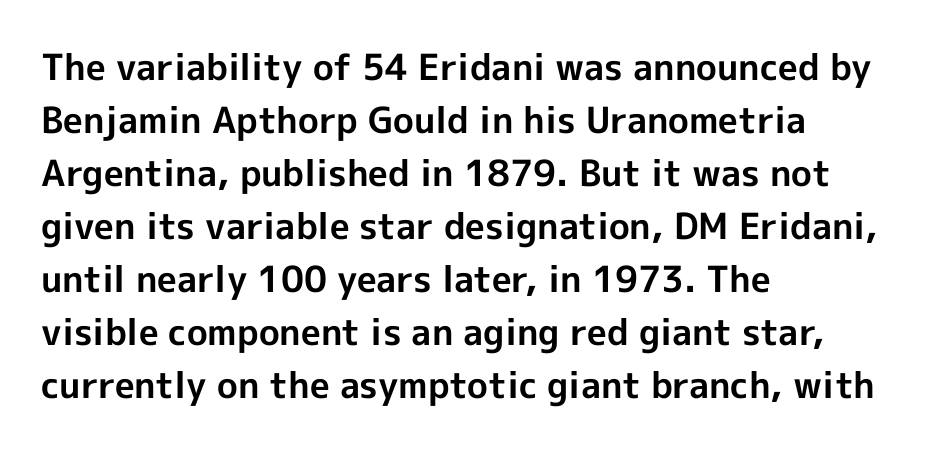
The image shows 36 px bold sans-serif type, upright; set left-aligned, normal line spacing (1.47x), normal letter spacing, not underlined; a medium x-height.
